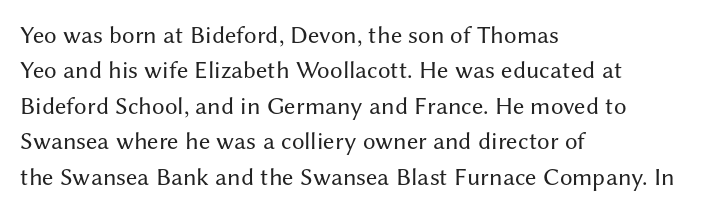
Plain, unruled lines of type. Is the type heavy? It reads as light-to-regular instead. Interline gaps are of average width in this sample. In terms of posture, this sample is upright. These lines are set flush left with a ragged right edge. Nothing unusual about the tracking: characters are spaced as the font intends.
